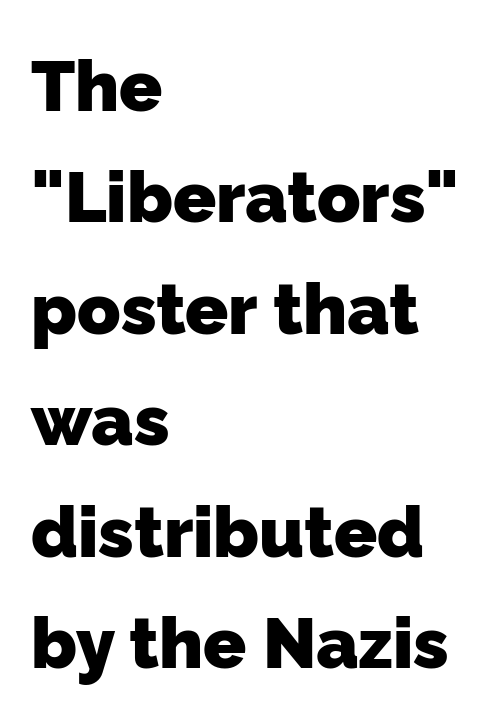
The image shows 71 px heavy sans-serif type; set left-aligned, normal line spacing (1.57x), normal letter spacing, not underlined; low stroke contrast and a medium x-height.
